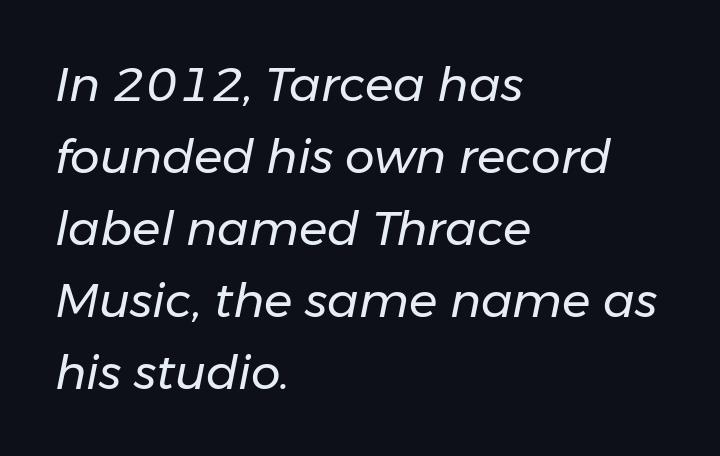
The image shows 47 px regular-weight type, italic (leaning right); set left-aligned, normal line spacing (1.53x), normal letter spacing, not underlined; low stroke contrast and a medium x-height.
